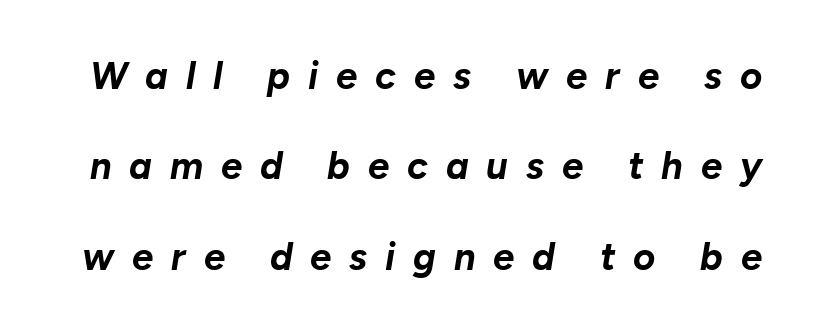
The image shows 38 px bold type, italic (leaning right); set loose line spacing (2.38x), unusually wide letter spacing (+0.47 em), not underlined; low stroke contrast and a medium x-height.
